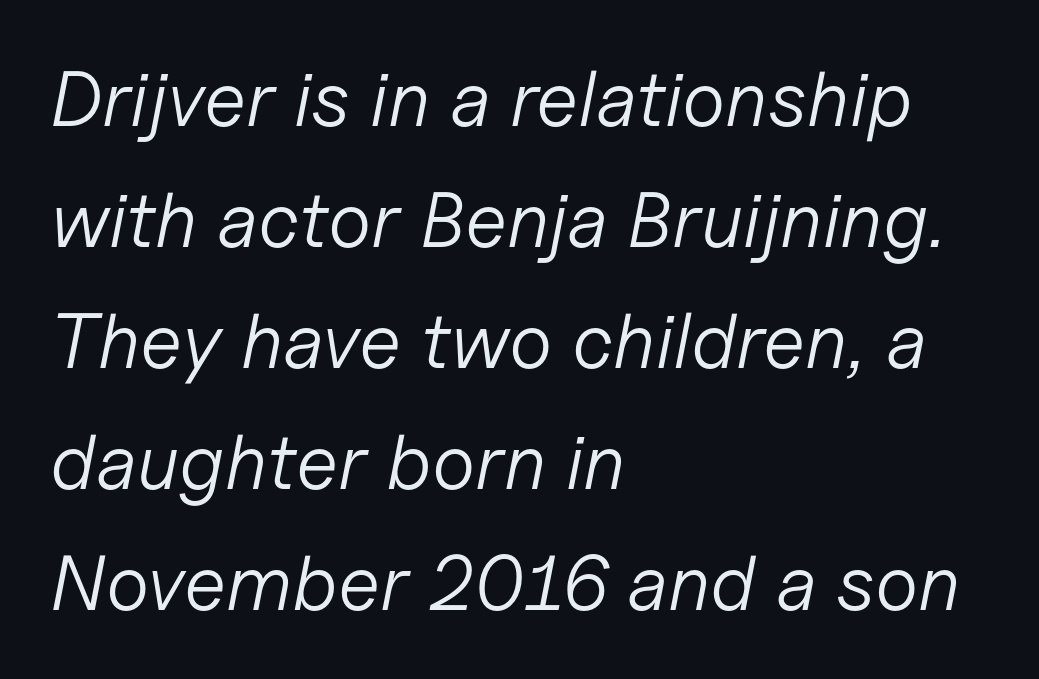
Q: Is the text bold? A: No.
Q: Is the text italic (slanted)? A: Yes, it leans right by about 11 degrees.
Q: Is the text underlined? A: No.
Q: How is the paragraph aligned? A: Left-aligned.
Q: Is the spacing between letters normal or unusually wide? A: Normal.
Q: Is the spacing between lines tight, normal or loose? A: Normal.
Q: Width (condensed, normal, or wide)? A: Normal.
Q: Stroke contrast? A: Low.
Q: x-height? A: Medium.
Q: Monospaced? A: No.
